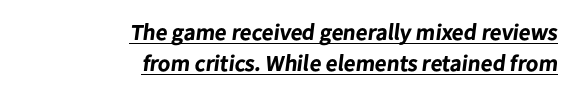
{"bold": "yes", "underline": "yes", "align": "right", "line_spacing": "normal", "line_spacing_ratio": 1.36, "letter_spacing": "normal", "letter_spacing_em": 0.0, "glyph_px": 23}
